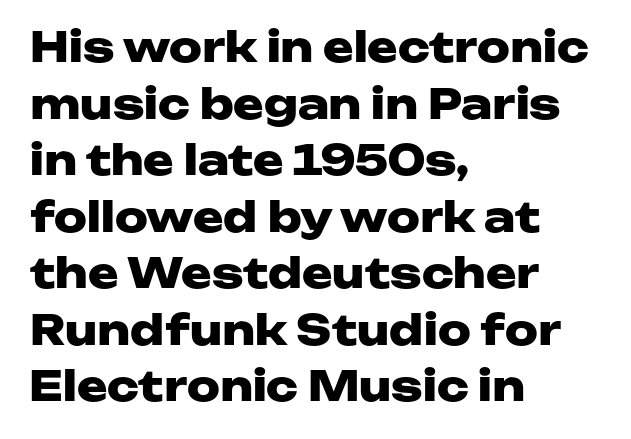
{"serif": "no", "italic": "no", "bold": "yes", "weight": "heavy", "width": "wide", "stroke_contrast": "low", "x_height": "medium", "monospaced": "no", "underline": "no", "align": "left", "line_spacing": "normal", "line_spacing_ratio": 1.38, "letter_spacing": "normal", "letter_spacing_em": 0.0, "glyph_px": 41}
